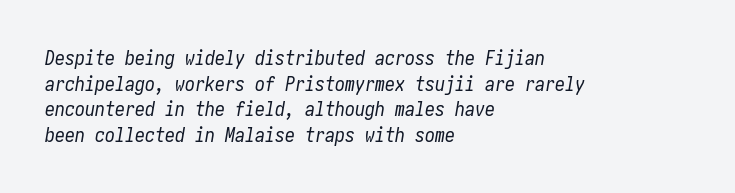
The image shows 20 px text type, italic (leaning right); set left-aligned, normal line spacing (1.28x), normal letter spacing, not underlined.
